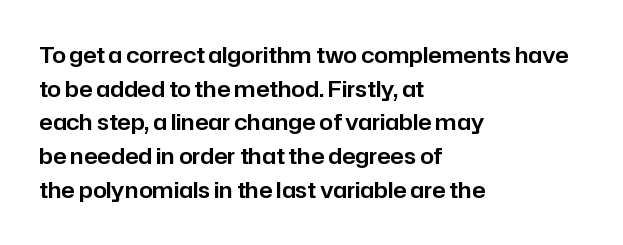
The image shows 22 px text type, upright; set left-aligned, normal line spacing (1.53x), normal letter spacing, not underlined.
